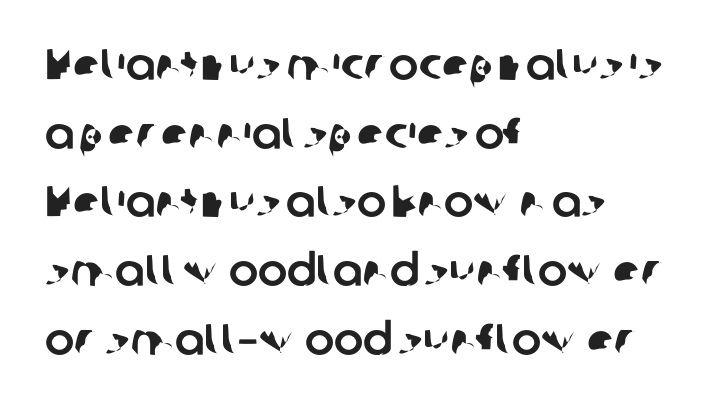
Q: Is the typeface a serif or a sans-serif typeface? A: Sans-serif.
Q: Is the text underlined? A: No.
Q: How is the paragraph aligned? A: Left-aligned.
Q: Is the spacing between letters normal or unusually wide? A: Normal.
Q: Is the spacing between lines tight, normal or loose? A: Normal.
Q: Width (condensed, normal, or wide)? A: Normal.
Q: Stroke contrast? A: Low.
Q: x-height? A: Medium.
Q: Monospaced? A: No.
